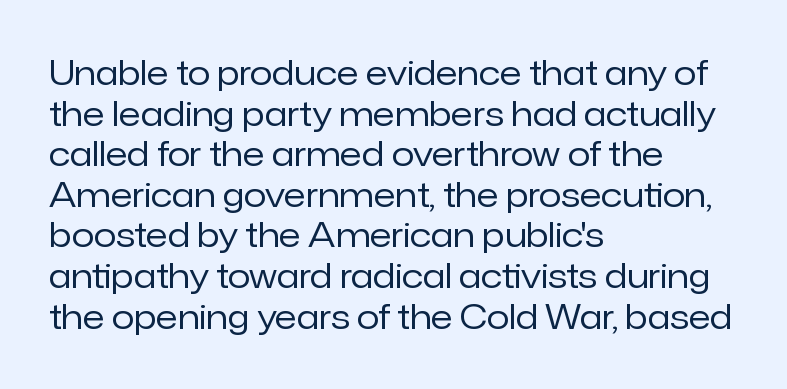
The image shows 33 px regular-weight sans-serif type, upright; set left-aligned, line spacing 1.23x, normal letter spacing, not underlined; low stroke contrast and a medium x-height.
